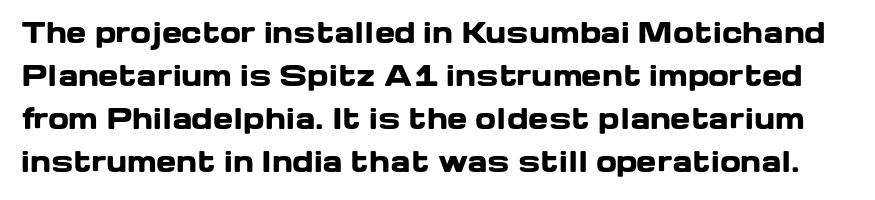
{"italic": "no", "bold": "yes", "underline": "no", "line_spacing": "normal", "line_spacing_ratio": 1.59, "letter_spacing": "normal", "letter_spacing_em": 0.0, "glyph_px": 27}
